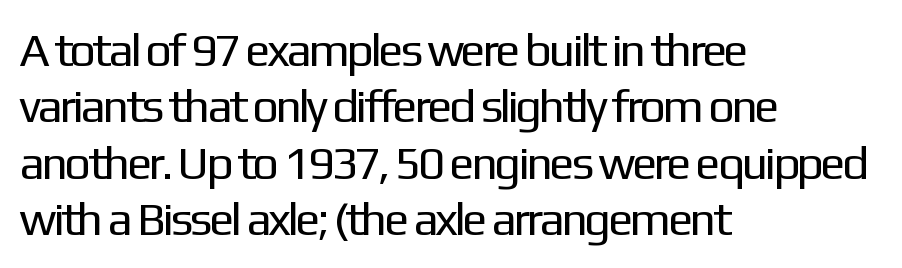
{"serif": "no", "italic": "no", "bold": "no", "weight": "regular", "width": "normal", "stroke_contrast": "low", "x_height": "medium", "monospaced": "no", "underline": "no", "align": "left", "line_spacing_ratio": 1.2, "letter_spacing": "normal", "letter_spacing_em": 0.0, "glyph_px": 47}
